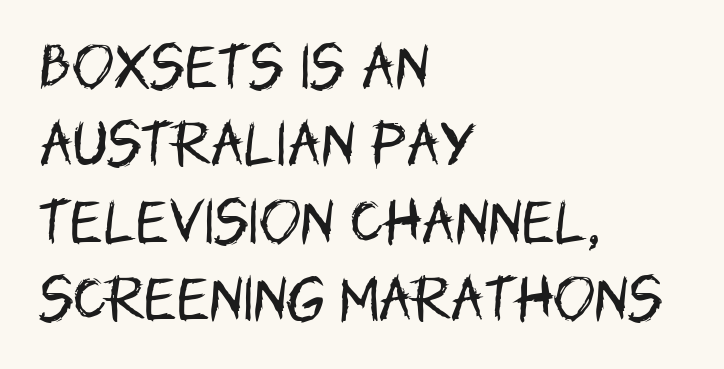
The image shows 50 px regular-weight, condensed sans-serif type, upright; set left-aligned, normal line spacing (1.55x), normal letter spacing, not underlined; low stroke contrast and a large x-height.
